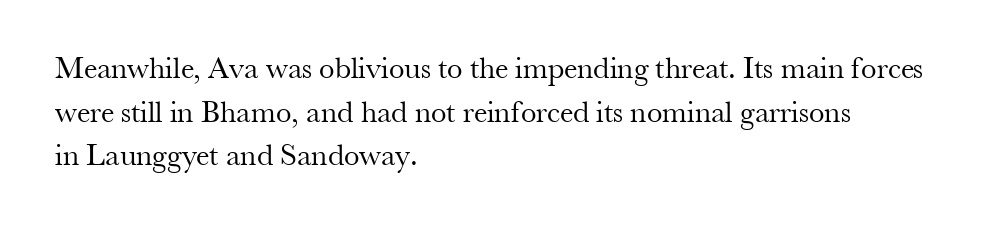
Q: Is the text bold? A: No.
Q: Is the text italic (slanted)? A: No, it is upright.
Q: Is the typeface a serif or a sans-serif typeface? A: Serif.
Q: Is the text underlined? A: No.
Q: How is the paragraph aligned? A: Left-aligned.
Q: Is the spacing between letters normal or unusually wide? A: Normal.
Q: Is the spacing between lines tight, normal or loose? A: Normal.
Q: Width (condensed, normal, or wide)? A: Normal.
Q: Stroke contrast? A: Medium.
Q: x-height? A: Small.
Q: Monospaced? A: No.
